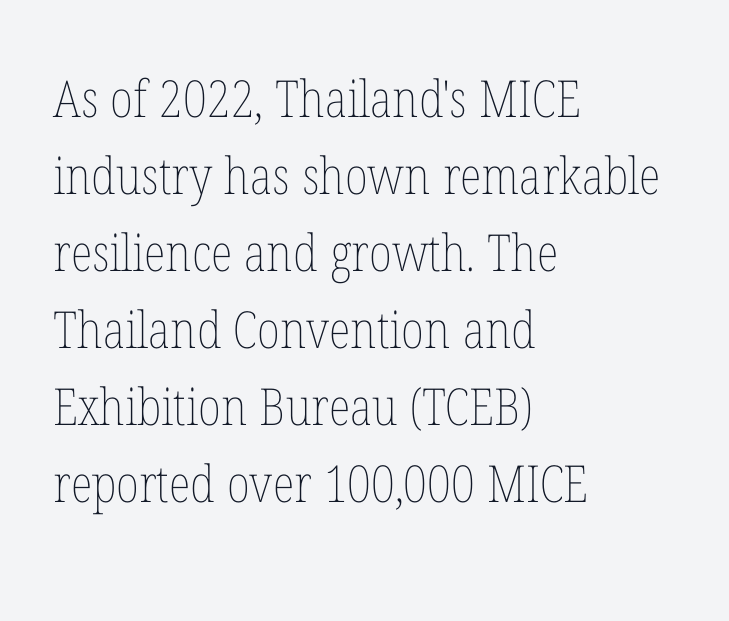
Q: Is the text bold? A: No.
Q: Is the text italic (slanted)? A: No, it is upright.
Q: Is the text underlined? A: No.
Q: How is the paragraph aligned? A: Left-aligned.
Q: Is the spacing between letters normal or unusually wide? A: Normal.
Q: Is the spacing between lines tight, normal or loose? A: Normal.
Q: Width (condensed, normal, or wide)? A: Condensed.
Q: Stroke contrast? A: Low.
Q: x-height? A: Medium.
Q: Monospaced? A: No.
